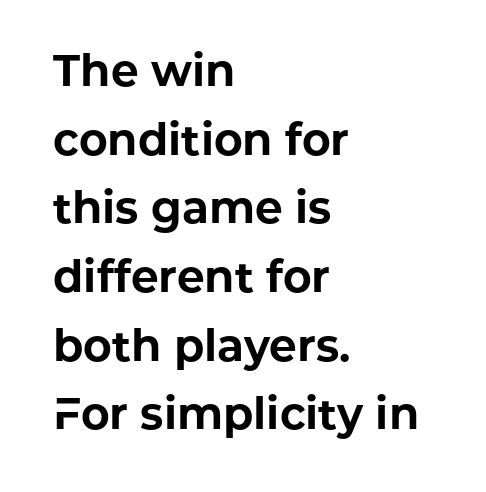
Q: Is the text bold? A: Yes.
Q: Is the text italic (slanted)? A: No, it is upright.
Q: Is the typeface a serif or a sans-serif typeface? A: Sans-serif.
Q: Is the text underlined? A: No.
Q: How is the paragraph aligned? A: Left-aligned.
Q: Is the spacing between letters normal or unusually wide? A: Normal.
Q: Is the spacing between lines tight, normal or loose? A: Normal.
Q: Width (condensed, normal, or wide)? A: Normal.
Q: Stroke contrast? A: Low.
Q: x-height? A: Medium.
Q: Monospaced? A: No.
